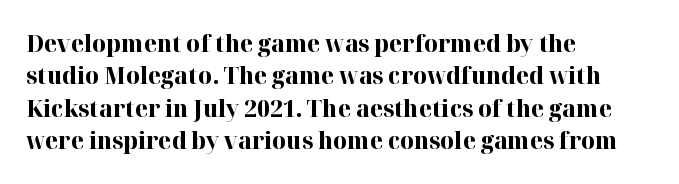
Whoever set this chose a conventional vertical rhythm. Emphasis by weight is at full strength: bold. The setting favours the left margin, as ordinary paragraphs usually do. Glance below the letters and you will spot only blank space. Rendered with straight, roman letterforms.
